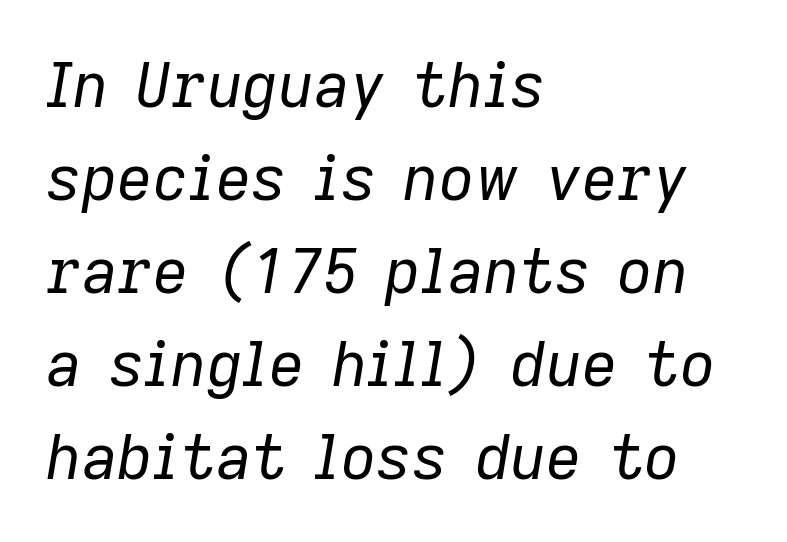
{"italic": "yes", "lean": "right", "slant_degrees": 9, "bold": "no", "weight": "regular", "width": "normal", "stroke_contrast": "low", "x_height": "medium", "monospaced": "no", "underline": "no", "align": "left", "line_spacing": "normal", "line_spacing_ratio": 1.5, "letter_spacing": "normal", "letter_spacing_em": 0.0, "glyph_px": 62}
